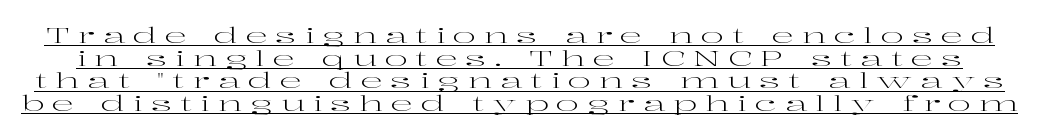
Looks like someone drew a line under every word here. The letterforms stand isolated, each surrounded by extra space. In terms of posture, this sample is upright. The weight would be labelled regular, book, light, or lighter still. The leading is snug, giving the passage a crowded texture.
